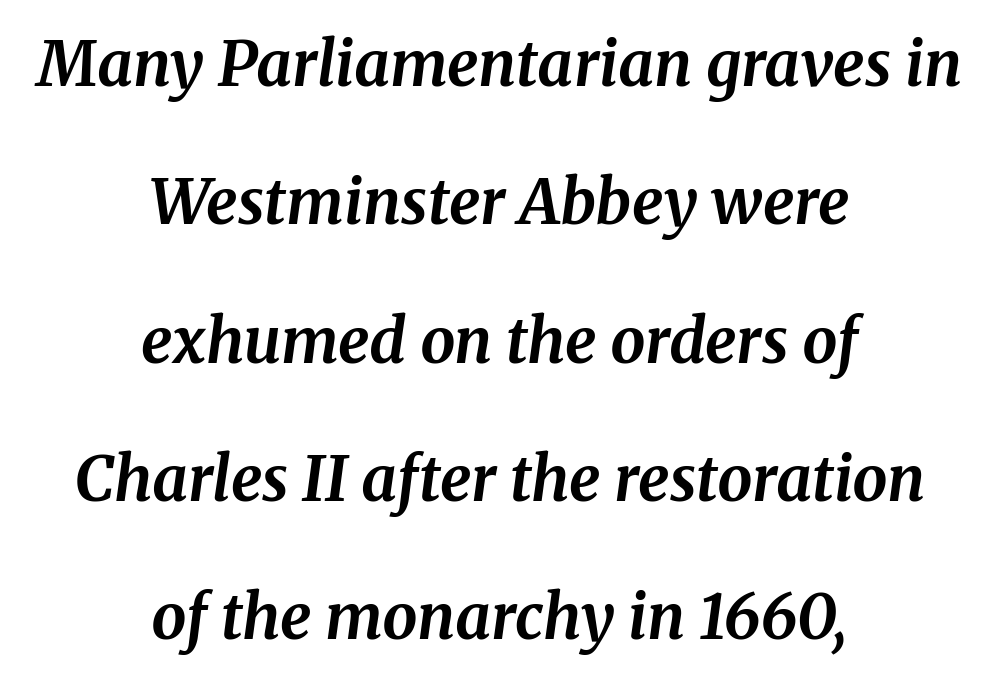
Vertically, the passage feels expansive, rows floating well apart. Each word holds together tightly as a unit, with standard inter-letter gaps. This is serif lettering, the kind often seen in printed books. Quick note: underline off. Where is the straight margin? There isn't one; the lines are centered. Spacing verdict: proportional, widths tailored to each character.
